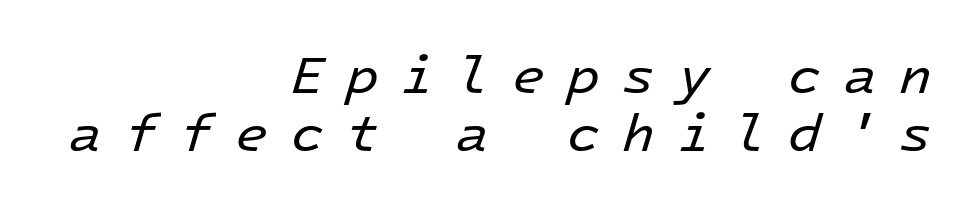
{"italic": "yes", "lean": "right", "slant_degrees": 16, "bold": "no", "weight": "regular", "width": "normal", "stroke_contrast": "low", "x_height": "medium", "monospaced": "yes", "underline": "no", "align": "right", "line_spacing": "tight", "line_spacing_ratio": 1.08, "letter_spacing": "wide", "letter_spacing_em": 0.41, "glyph_px": 54}
